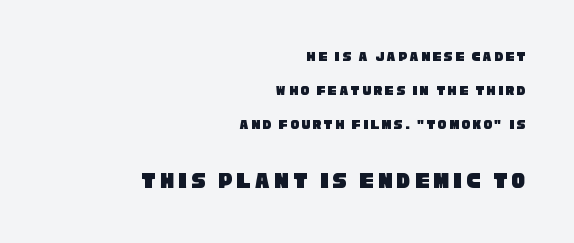
{"underline": "no", "align": "right", "line_spacing": "loose", "line_spacing_ratio": 2.42, "larger_block": "second", "size_ratio": 1.64, "glyph_px": 23}
